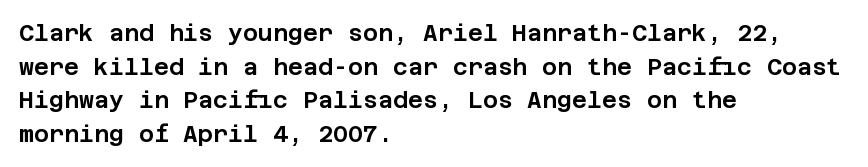
The image shows 23 px text type, upright; set left-aligned, normal line spacing (1.46x), normal letter spacing, not underlined.
